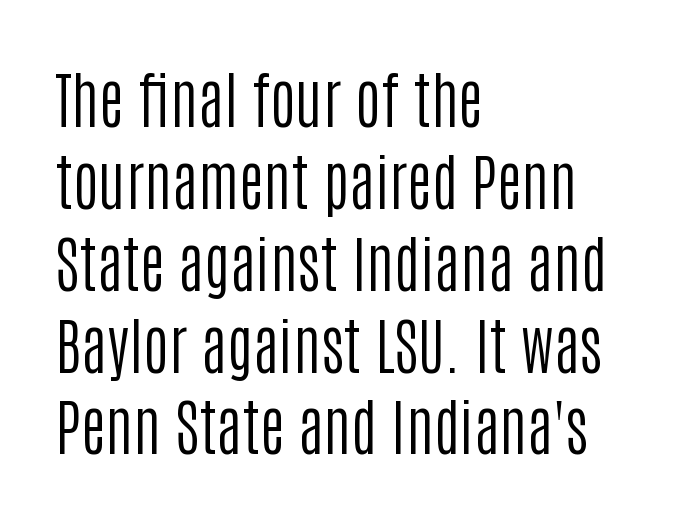
{"serif": "no", "italic": "no", "bold": "no", "weight": "regular", "width": "condensed", "stroke_contrast": "low", "x_height": "large", "monospaced": "no", "underline": "no", "align": "left", "line_spacing": "normal", "line_spacing_ratio": 1.32, "letter_spacing": "normal", "letter_spacing_em": 0.0, "glyph_px": 62}
